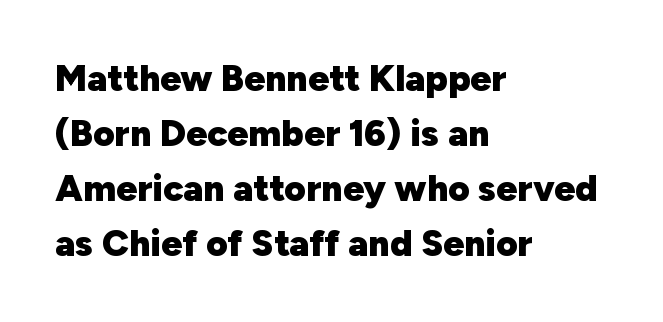
{"serif": "no", "italic": "no", "bold": "yes", "weight": "heavy", "width": "normal", "stroke_contrast": "low", "x_height": "medium", "monospaced": "no", "underline": "no", "align": "left", "line_spacing": "normal", "line_spacing_ratio": 1.49, "letter_spacing": "normal", "letter_spacing_em": 0.0, "glyph_px": 37}
